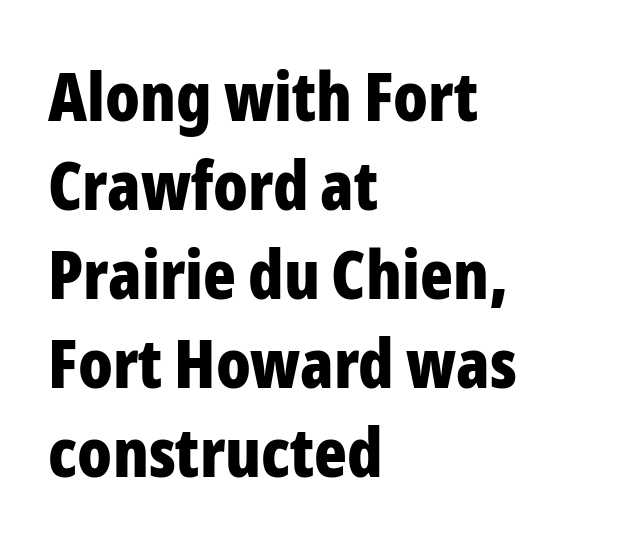
Ordinary non-slanted type is in use. The font family rendered here belongs to the sans-serif group. The characters look thick and weighty, a clear bold. Left-aligned paragraph, ragged on the right. A normal amount of white space separates one row of letters from the next.
